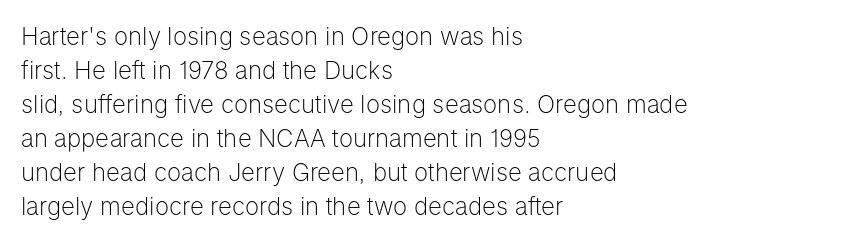
Q: Is the text bold? A: No.
Q: Is the text italic (slanted)? A: No, it is upright.
Q: Is the text underlined? A: No.
Q: How is the paragraph aligned? A: Left-aligned.
Q: Is the spacing between letters normal or unusually wide? A: Normal.
Q: Is the spacing between lines tight, normal or loose? A: Normal.
